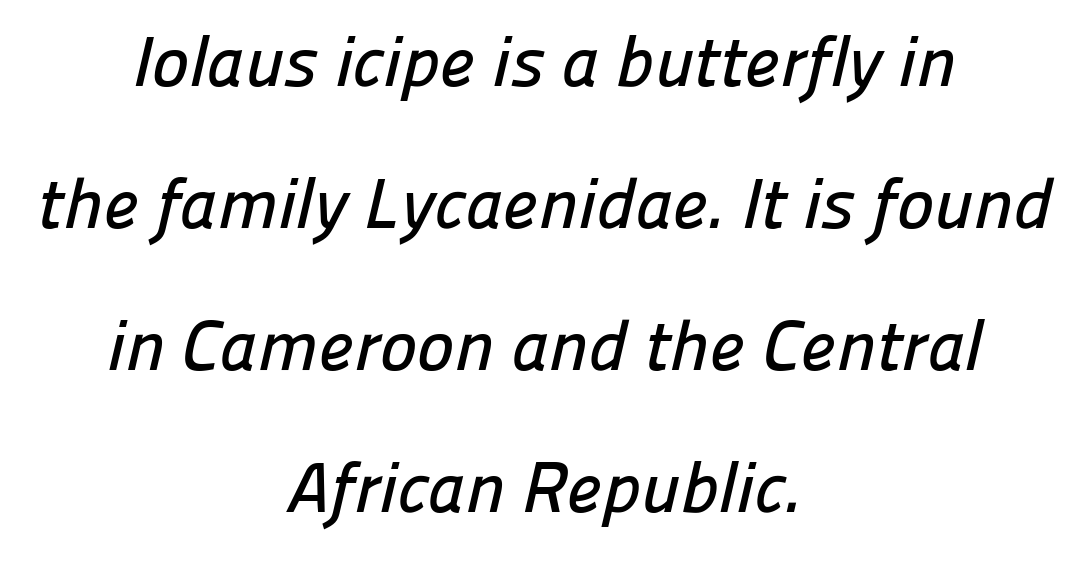
{"serif": "no", "width": "normal", "stroke_contrast": "low", "x_height": "medium", "monospaced": "no", "underline": "no", "align": "center", "line_spacing": "loose", "line_spacing_ratio": 2.0, "letter_spacing": "normal", "letter_spacing_em": 0.0, "glyph_px": 71}
